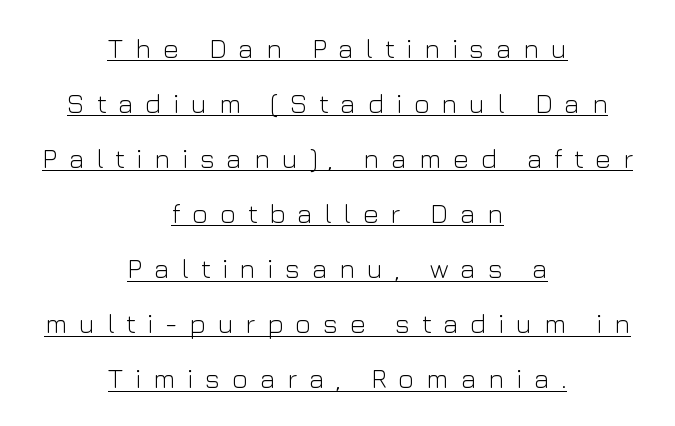
The image shows 27 px text type, upright; set centered, loose line spacing (2.04x), unusually wide letter spacing (+0.44 em), underlined.
